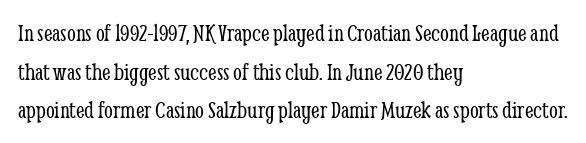
Q: Is the text bold? A: No.
Q: Is the text italic (slanted)? A: No, it is upright.
Q: Is the text underlined? A: No.
Q: How is the paragraph aligned? A: Left-aligned.
Q: Is the spacing between letters normal or unusually wide? A: Normal.
Q: Is the spacing between lines tight, normal or loose? A: Normal.
